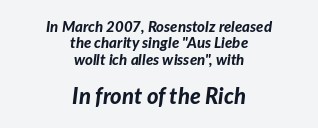
The image shows 22 px bold type, italic (leaning right); set centered, tight line spacing (1.09x), normal letter spacing, not underlined; the second (bottom) block is 1.47x larger.
